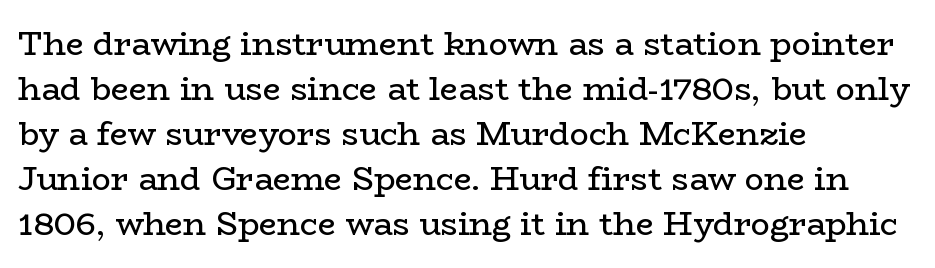
{"serif": "yes", "italic": "no", "bold": "no", "weight": "regular", "width": "wide", "stroke_contrast": "low", "x_height": "medium", "monospaced": "no", "underline": "no", "align": "left", "line_spacing": "normal", "line_spacing_ratio": 1.41, "letter_spacing": "normal", "letter_spacing_em": 0.0, "glyph_px": 32}
